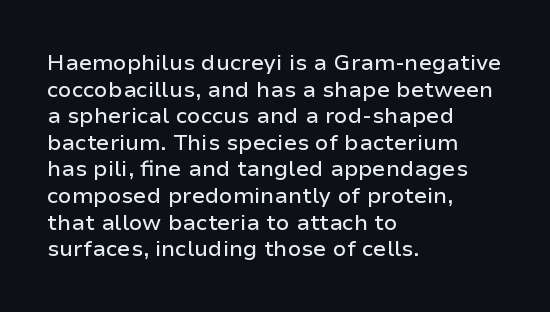
A student would call this left alignment; a typographer would say flush left, rag right. Nobody touched the tracking dial on this one. Tall strokes in this sample are plumb rather than angled. Descenders are the only things crossing below the line.
